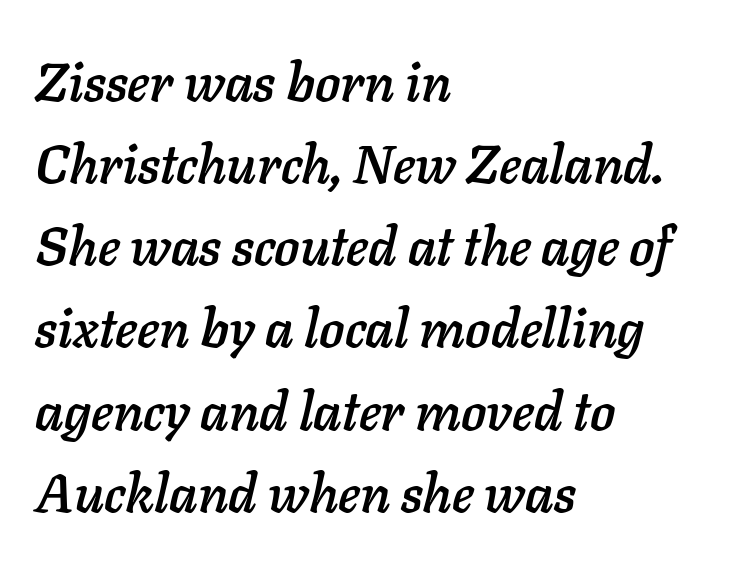
The baseline area is clear. A normal amount of white space separates one row of letters from the next. Think of a printed novel: that variable character pitch is what you see here. In terms of letterspacing, this is plain default setting. The setting favours the left margin, as ordinary paragraphs usually do. A typesetter would mark this as italic.
